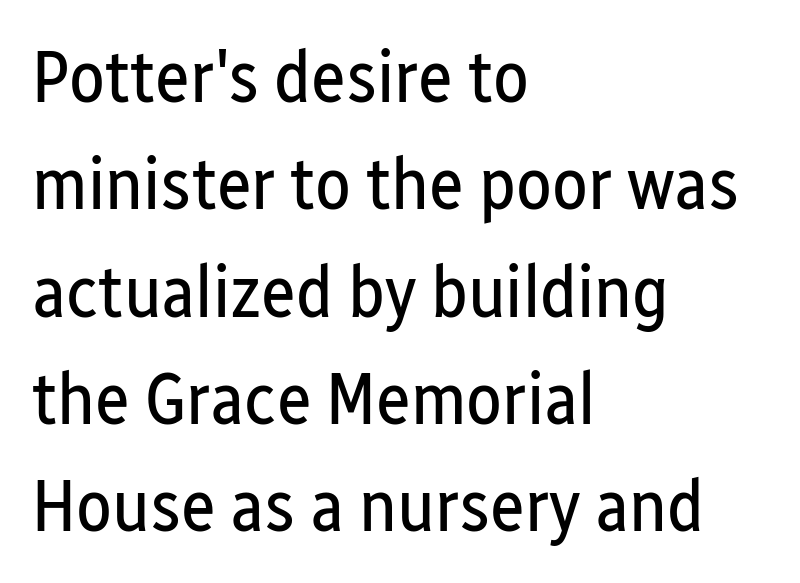
Font category for this specimen: sans-serif. Does the copy run flush right? No — it runs flush left. Character widths vary here, with narrow letters taking less room than wide ones. Compared with a typical body face, this is equally light or lighter still. This sample keeps an unexceptional amount of space between lines. The foot of each line stays bare and open.
